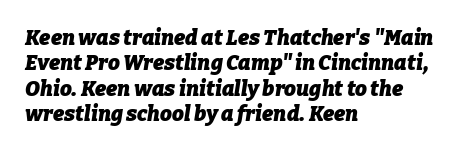
Notice how thick the strokes are: this is what a full bold looks like. The lettering tilts uniformly, giving the passage an italic look. You could call the tracking neutral — neither tight nor loose. The baseline area is clear. Caption: multi-line text, flush left, ragged right.
